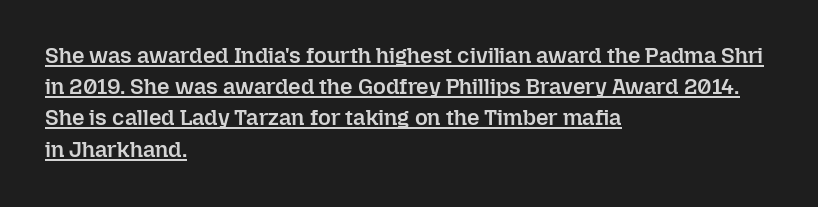
The image shows 22 px text type, upright; set left-aligned, normal line spacing (1.42x), normal letter spacing, underlined.
